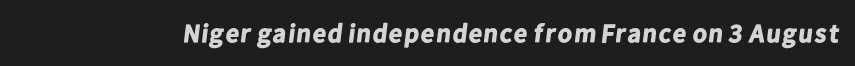
Set as a true bold cut, around the 700 mark. No word sits above an underline. Nothing unusual about the tracking: characters are spaced as the font intends.
